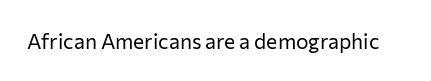
The image shows 21 px text type, upright; set normal letter spacing, not underlined.
